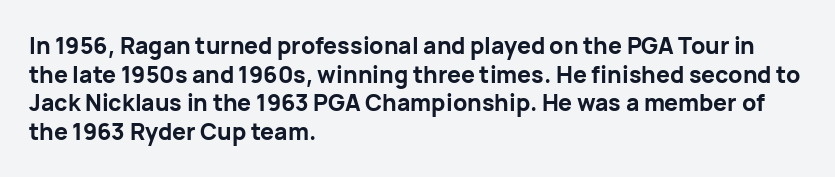
In CSS terms this would be text-align: left. On the weight axis this lands at bold, roughly 700. No word sits above an underline. Regarding leading, the lines here are spaced in the standard way. Quick note: not italic, upright. Glyph-to-glyph distance matches everyday printed text.
